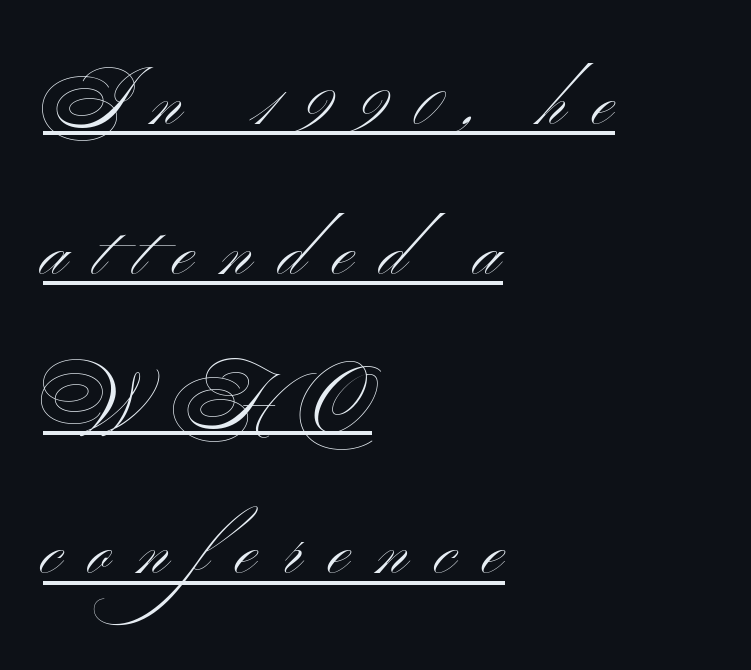
Q: Is the text bold? A: No.
Q: Is the text italic (slanted)? A: Yes.
Q: Is the typeface a serif or a sans-serif typeface? A: Sans-serif.
Q: Is the text underlined? A: Yes.
Q: How is the paragraph aligned? A: Left-aligned.
Q: Is the spacing between letters normal or unusually wide? A: Unusually wide.
Q: Is the spacing between lines tight, normal or loose? A: Loose.
Q: Width (condensed, normal, or wide)? A: Wide.
Q: Stroke contrast? A: Medium.
Q: x-height? A: Small.
Q: Monospaced? A: No.
